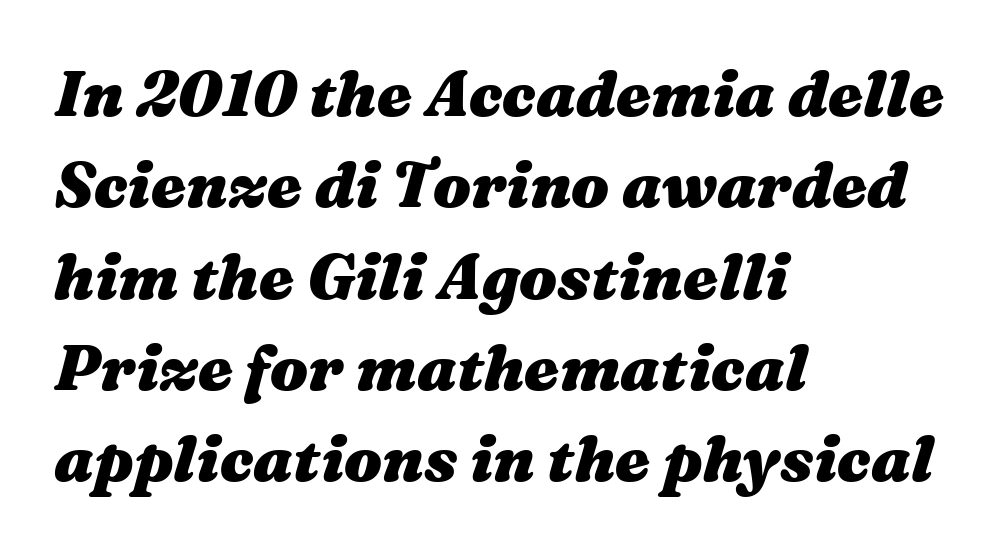
Q: Is the text bold? A: Yes.
Q: Is the text italic (slanted)? A: Yes, it leans right by about 16 degrees.
Q: Is the text underlined? A: No.
Q: How is the paragraph aligned? A: Left-aligned.
Q: Is the spacing between letters normal or unusually wide? A: Normal.
Q: Is the spacing between lines tight, normal or loose? A: Normal.
Q: Width (condensed, normal, or wide)? A: Wide.
Q: Stroke contrast? A: Medium.
Q: x-height? A: Medium.
Q: Monospaced? A: No.
